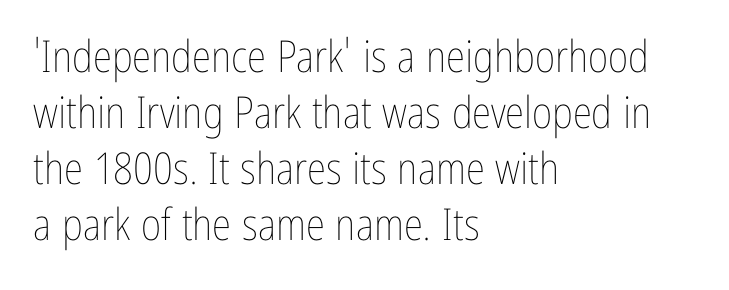
{"italic": "no", "bold": "no", "weight": "thin", "width": "condensed", "stroke_contrast": "low", "x_height": "medium", "monospaced": "no", "underline": "no", "align": "left", "line_spacing": "normal", "line_spacing_ratio": 1.27, "letter_spacing": "normal", "letter_spacing_em": 0.0, "glyph_px": 44}
